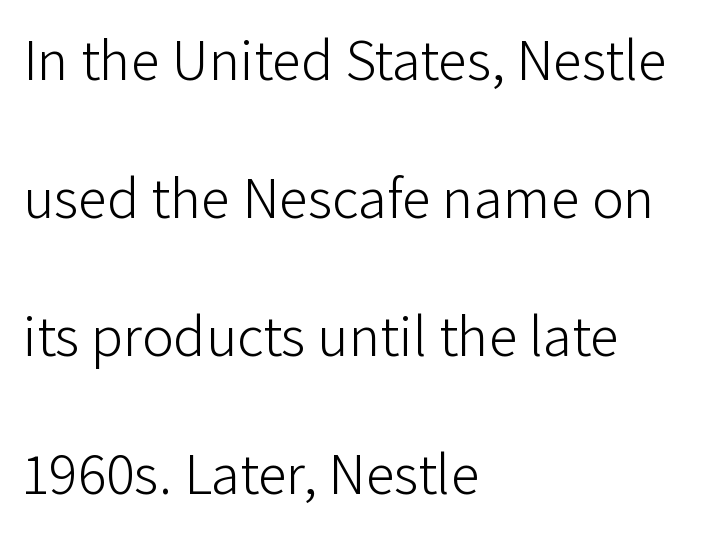
{"serif": "no", "italic": "no", "bold": "no", "weight": "light", "width": "normal", "stroke_contrast": "low", "x_height": "medium", "monospaced": "no", "underline": "no", "align": "left", "line_spacing": "loose", "line_spacing_ratio": 2.34, "letter_spacing": "normal", "letter_spacing_em": 0.0, "glyph_px": 59}
